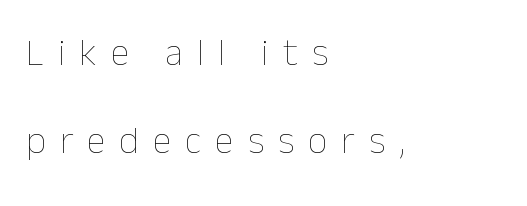
The image shows 38 px thin type, upright; set left-aligned, loose line spacing (2.31x), unusually wide letter spacing (+0.37 em), not underlined; low stroke contrast and a medium x-height.
